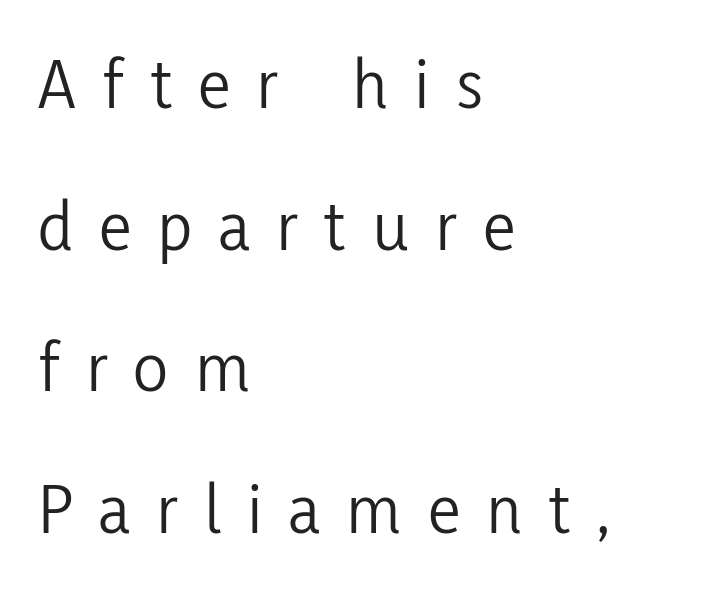
The baseline area is clear. Casual observation: everything's shoved over to the left. Heaviness? Minimal to ordinary, like unemphasized prose. Looks like regular typesetting: each glyph gets only the width it needs. Type style note: lacks serifs. Ordinary non-slanted type is in use.
